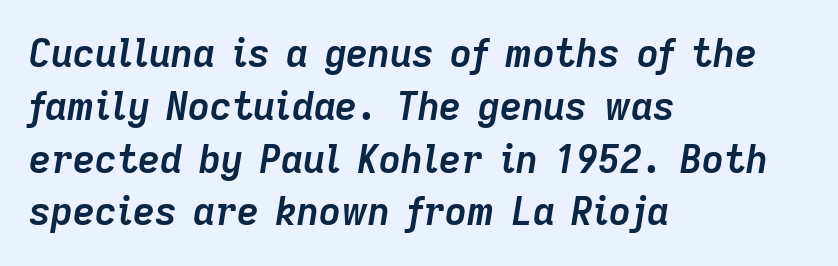
{"italic": "yes", "lean": "right", "slant_degrees": 9, "bold": "yes", "weight": "semibold", "width": "normal", "stroke_contrast": "low", "x_height": "medium", "monospaced": "no", "underline": "no", "align": "left", "line_spacing": "normal", "line_spacing_ratio": 1.39, "letter_spacing": "normal", "letter_spacing_em": 0.0, "glyph_px": 38}
